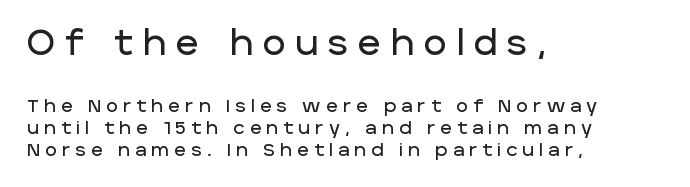
The image shows 35 px sans-serif type, upright; set left-aligned, line spacing 1.21x, unusually wide letter spacing (+0.29 em), not underlined; the first (top) block is 1.94x larger; low stroke contrast and a large x-height.
